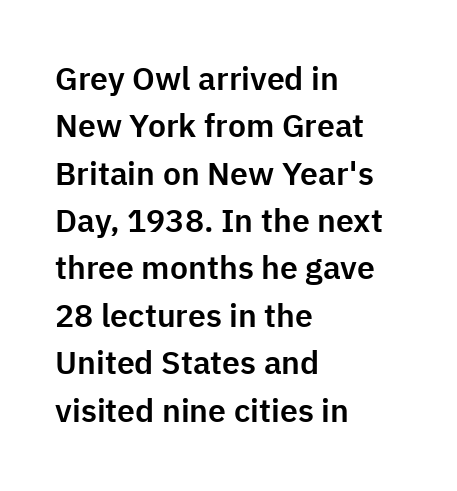
Q: Is the text italic (slanted)? A: No, it is upright.
Q: Is the typeface a serif or a sans-serif typeface? A: Sans-serif.
Q: Is the text underlined? A: No.
Q: How is the paragraph aligned? A: Left-aligned.
Q: Is the spacing between letters normal or unusually wide? A: Normal.
Q: Is the spacing between lines tight, normal or loose? A: Normal.
Q: Width (condensed, normal, or wide)? A: Normal.
Q: Stroke contrast? A: Low.
Q: x-height? A: Medium.
Q: Monospaced? A: No.
